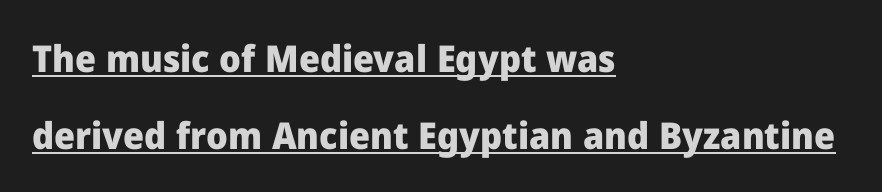
The axis of the letterforms is exactly vertical. Whoever set this chose breathing room over compactness in the vertical rhythm. The lines are quadded left. A dark, heavy texture on the line: the type is bold.
